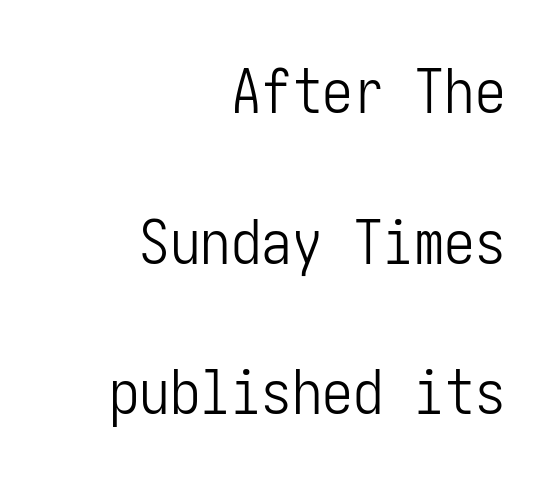
Q: Is the text bold? A: No.
Q: Is the text italic (slanted)? A: No, it is upright.
Q: Is the typeface a serif or a sans-serif typeface? A: Sans-serif.
Q: Is the text underlined? A: No.
Q: How is the paragraph aligned? A: Right-aligned.
Q: Is the spacing between letters normal or unusually wide? A: Normal.
Q: Is the spacing between lines tight, normal or loose? A: Loose.
Q: Width (condensed, normal, or wide)? A: Condensed.
Q: Stroke contrast? A: Low.
Q: x-height? A: Medium.
